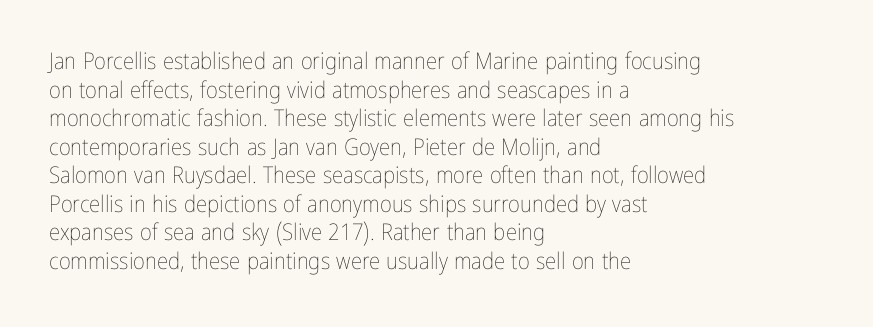
The image shows 23 px text type, upright; set left-aligned, line spacing 1.24x, normal letter spacing, not underlined.
